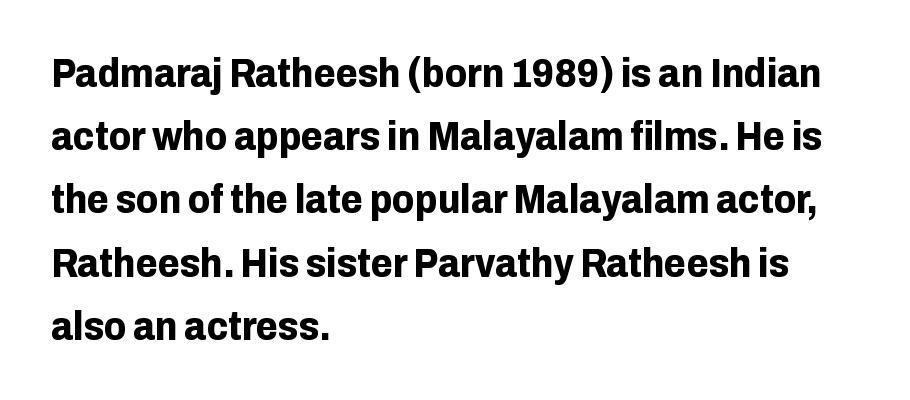
Q: Is the text bold? A: Yes.
Q: Is the text italic (slanted)? A: No, it is upright.
Q: Is the typeface a serif or a sans-serif typeface? A: Sans-serif.
Q: Is the text underlined? A: No.
Q: How is the paragraph aligned? A: Left-aligned.
Q: Is the spacing between letters normal or unusually wide? A: Normal.
Q: Is the spacing between lines tight, normal or loose? A: Normal.
Q: Width (condensed, normal, or wide)? A: Normal.
Q: Stroke contrast? A: Low.
Q: x-height? A: Medium.
Q: Monospaced? A: No.
